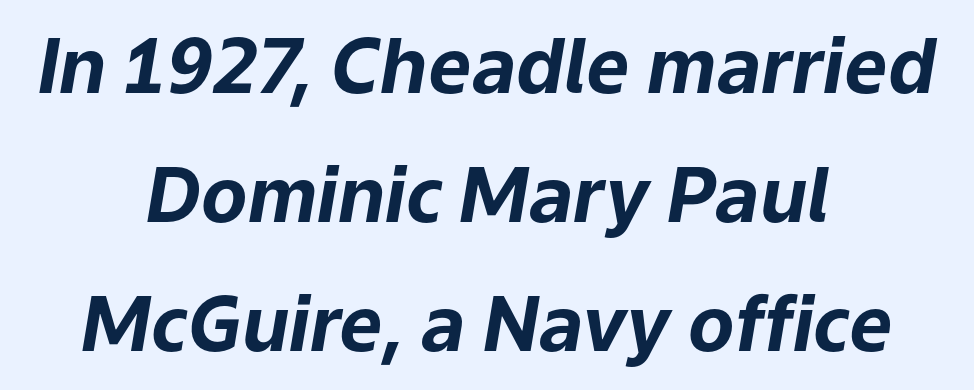
The image shows 76 px bold type, italic (leaning right); set centered, normal line spacing (1.7x), normal letter spacing, not underlined; low stroke contrast and a medium x-height.
